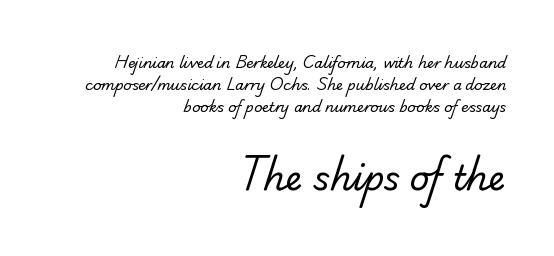
Q: Is the text bold? A: No.
Q: Is the typeface a serif or a sans-serif typeface? A: Sans-serif.
Q: Is the text underlined? A: No.
Q: How is the paragraph aligned? A: Right-aligned.
Q: Is the spacing between letters normal or unusually wide? A: Normal.
Q: Is the spacing between lines tight, normal or loose? A: Normal.
Q: Which block of text is set in a larger size, the first (top) or the second (bottom)? A: The second (bottom) one.
Q: Width (condensed, normal, or wide)? A: Normal.
Q: Stroke contrast? A: Low.
Q: x-height? A: Small.
Q: Monospaced? A: No.
